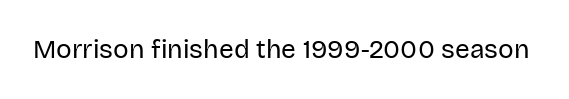
Q: Is the text bold? A: No.
Q: Is the text italic (slanted)? A: No, it is upright.
Q: Is the text underlined? A: No.
Q: Is the spacing between letters normal or unusually wide? A: Normal.
